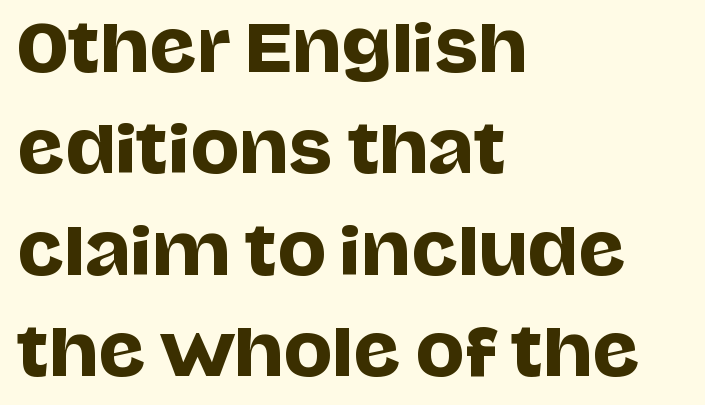
Do the characters align in a grid? No, the font is proportional. Typeset ragged right — the left edge is the straight one. The rows are spaced the way most documents space them. The letters carry no serifs — their stems end cleanly without finishing strokes. You could call the tracking neutral — neither tight nor loose. Descenders hang freely into open space.
